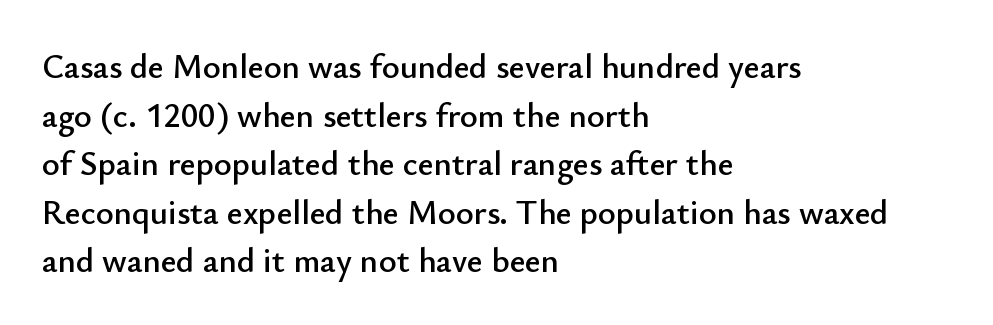
The image shows 34 px sans-serif type, upright; set left-aligned, normal line spacing (1.43x), normal letter spacing, not underlined; low stroke contrast and a small x-height.
